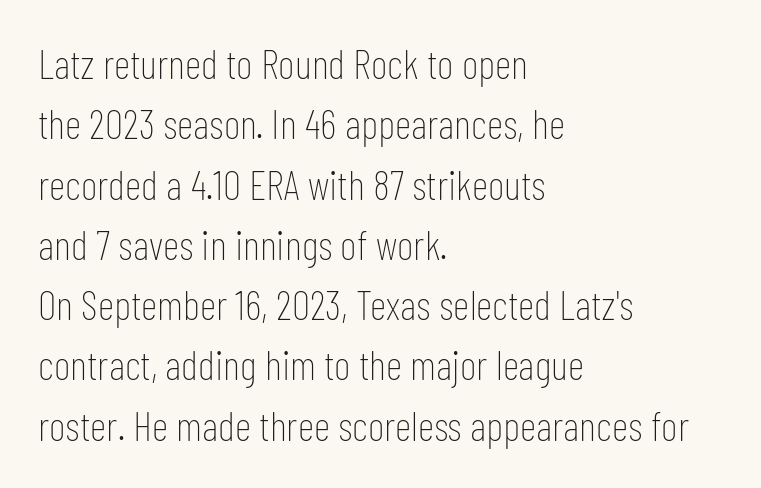
The compositor pushed each line to the left boundary. The face used here is rendered with its standard letterfit. Just letters on the line, the space beneath them empty. A sans-serif font was chosen for this passage. Weight: in the light-to-regular range.
